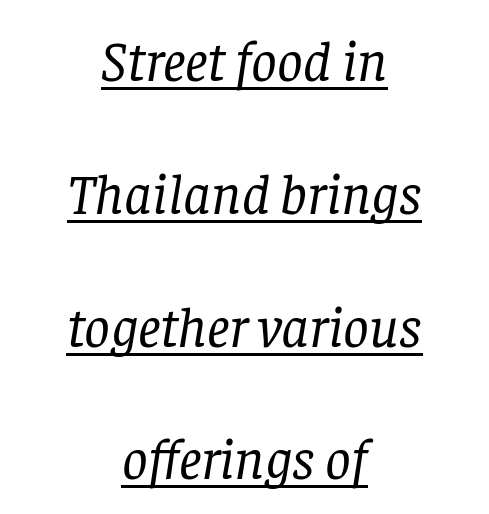
Q: Is the text bold? A: No.
Q: Is the text italic (slanted)? A: Yes, it leans right by about 8 degrees.
Q: Is the typeface a serif or a sans-serif typeface? A: Serif.
Q: Is the text underlined? A: Yes.
Q: How is the paragraph aligned? A: Centered.
Q: Is the spacing between letters normal or unusually wide? A: Normal.
Q: Is the spacing between lines tight, normal or loose? A: Loose.
Q: Width (condensed, normal, or wide)? A: Normal.
Q: Stroke contrast? A: Low.
Q: x-height? A: Large.
Q: Monospaced? A: No.
